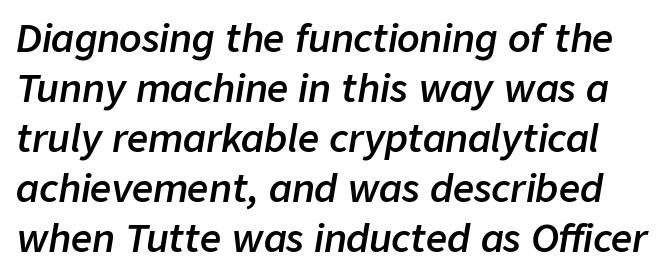
{"italic": "yes", "lean": "right", "slant_degrees": 9, "bold": "semi", "weight": "semibold", "width": "normal", "stroke_contrast": "low", "x_height": "medium", "monospaced": "no", "underline": "no", "line_spacing": "normal", "line_spacing_ratio": 1.35, "letter_spacing": "normal", "letter_spacing_em": 0.0, "glyph_px": 37}
